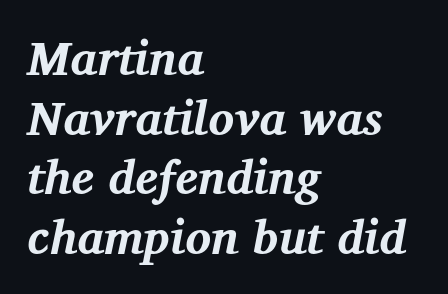
Q: Is the text bold? A: Yes.
Q: Is the text italic (slanted)? A: Yes, it leans right by about 12 degrees.
Q: Is the typeface a serif or a sans-serif typeface? A: Serif.
Q: Is the text underlined? A: No.
Q: How is the paragraph aligned? A: Left-aligned.
Q: Is the spacing between letters normal or unusually wide? A: Normal.
Q: Width (condensed, normal, or wide)? A: Normal.
Q: Stroke contrast? A: Medium.
Q: x-height? A: Medium.
Q: Monospaced? A: No.
